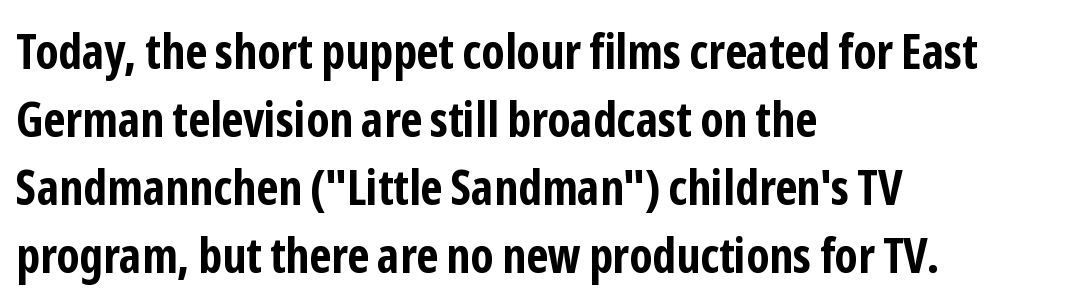
How are the letters spaced? Ordinarily, with no added tracking. A typesetter would call this proportional, since set widths differ per character. Note: no serifs on the glyphs. It's the straight-up-and-down kind of type.
